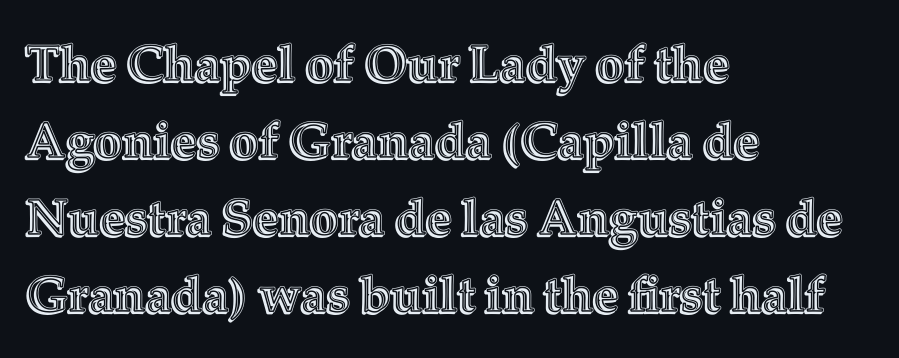
{"italic": "no", "width": "normal", "x_height": "medium", "monospaced": "no", "underline": "no", "align": "left", "line_spacing": "normal", "line_spacing_ratio": 1.54, "letter_spacing": "normal", "letter_spacing_em": 0.0, "glyph_px": 50}
